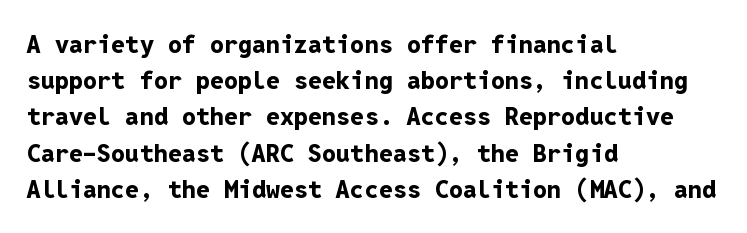
The image shows 25 px bold type, upright; set left-aligned, normal line spacing (1.45x), normal letter spacing, not underlined.
